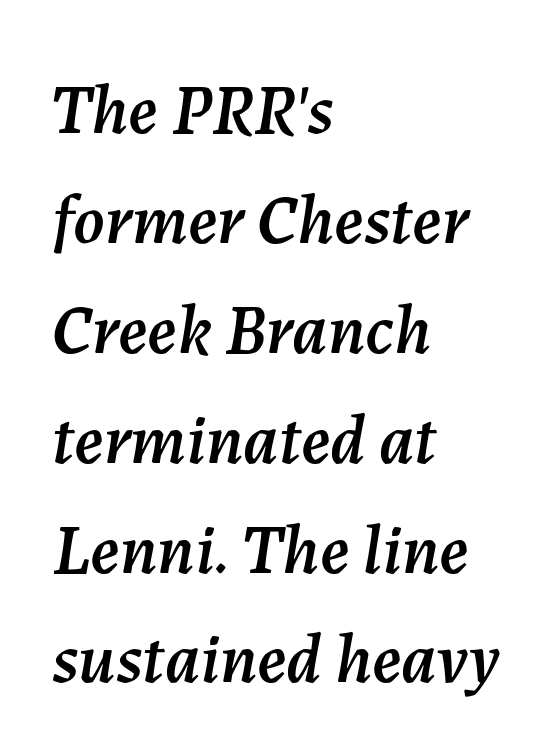
The image shows 70 px text type, italic (leaning right); set left-aligned, normal line spacing (1.57x), normal letter spacing, not underlined; medium stroke contrast and a medium x-height.
